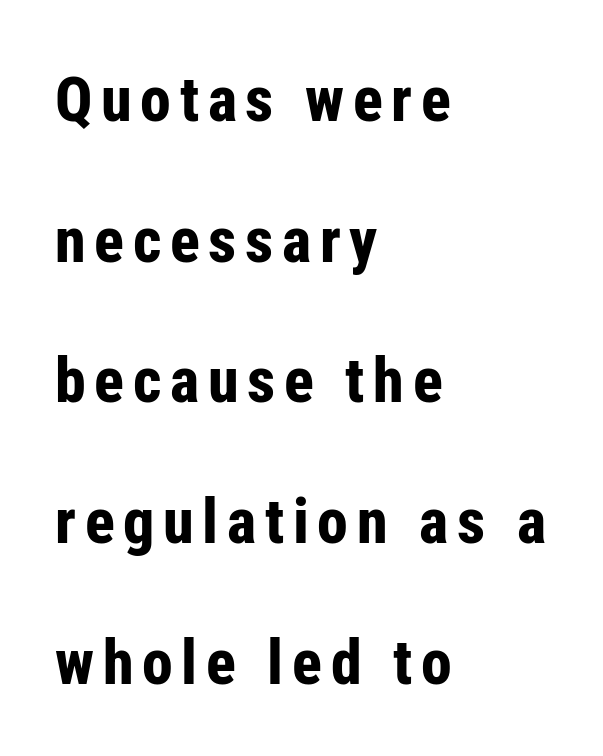
Q: Is the text bold? A: Yes.
Q: Is the text italic (slanted)? A: No, it is upright.
Q: Is the typeface a serif or a sans-serif typeface? A: Sans-serif.
Q: Is the text underlined? A: No.
Q: How is the paragraph aligned? A: Left-aligned.
Q: Is the spacing between lines tight, normal or loose? A: Loose.
Q: Width (condensed, normal, or wide)? A: Condensed.
Q: Stroke contrast? A: Low.
Q: x-height? A: Medium.
Q: Monospaced? A: No.
